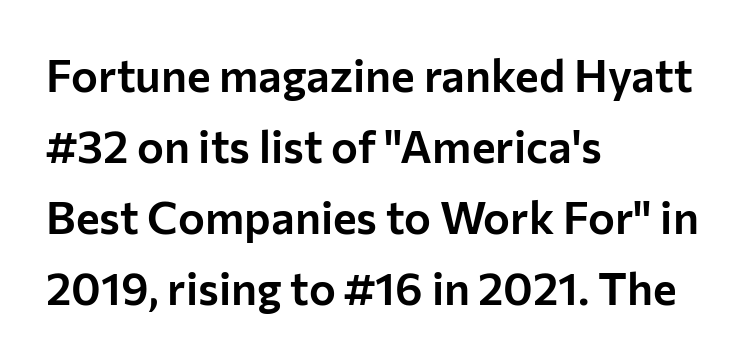
The image shows 45 px sans-serif type, upright; set left-aligned, normal line spacing (1.58x), normal letter spacing, not underlined; low stroke contrast and a medium x-height.
